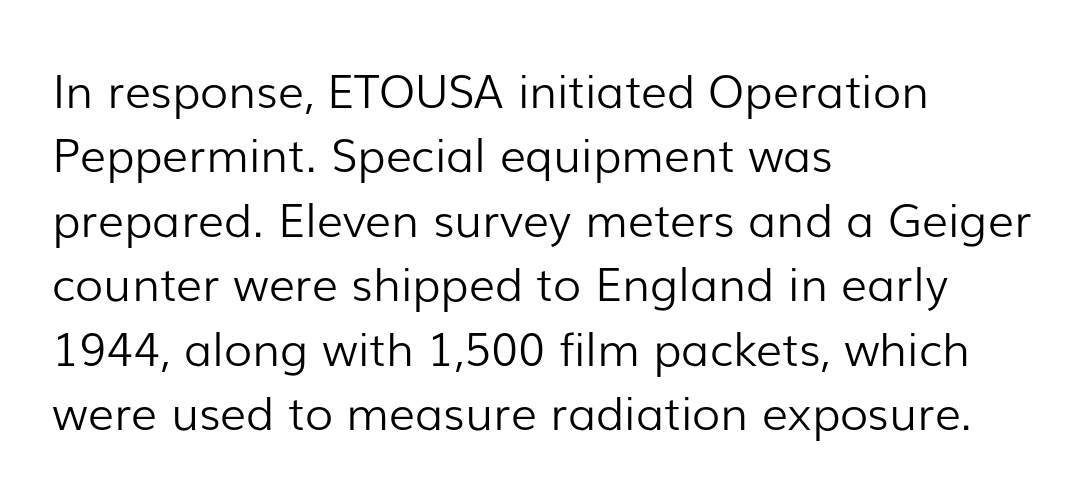
{"serif": "no", "italic": "no", "bold": "no", "weight": "light", "width": "normal", "stroke_contrast": "low", "x_height": "medium", "monospaced": "no", "underline": "no", "align": "left", "line_spacing": "normal", "line_spacing_ratio": 1.4, "letter_spacing": "normal", "letter_spacing_em": 0.0, "glyph_px": 46}
